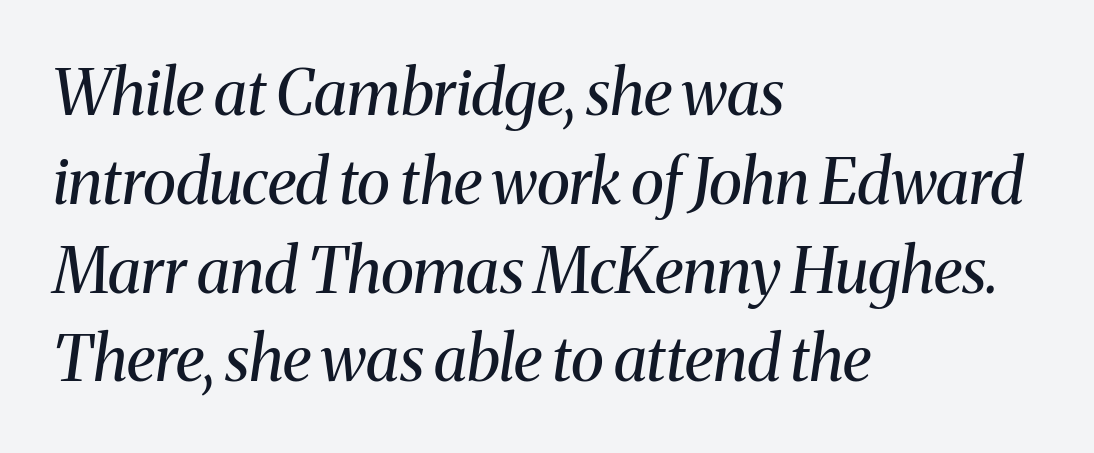
{"serif": "yes", "italic": "yes", "lean": "right", "slant_degrees": 8, "bold": "no", "weight": "regular", "width": "normal", "stroke_contrast": "medium", "x_height": "medium", "monospaced": "no", "underline": "no", "align": "left", "line_spacing": "normal", "line_spacing_ratio": 1.41, "letter_spacing": "normal", "letter_spacing_em": 0.0, "glyph_px": 63}
